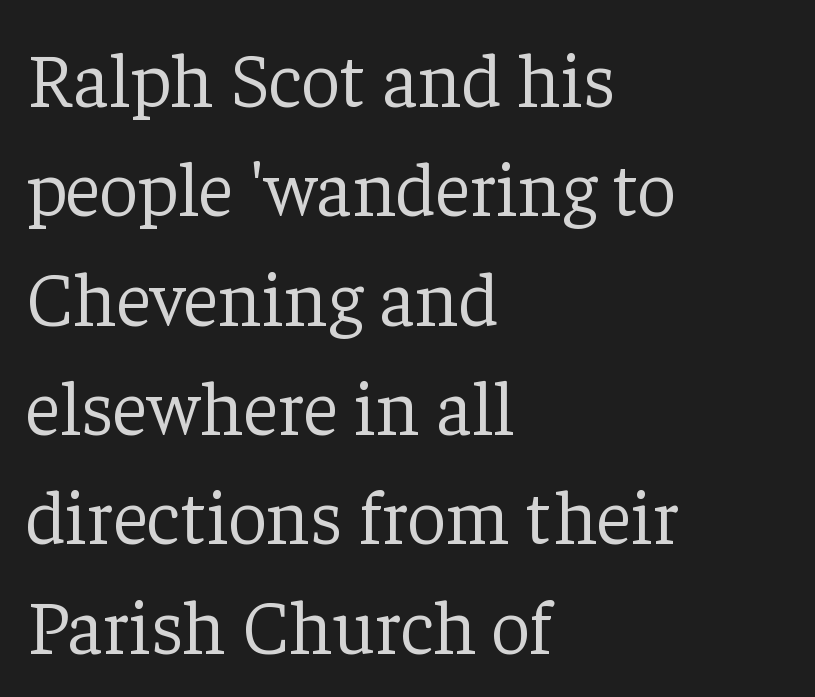
Q: Is the text bold? A: No.
Q: Is the text italic (slanted)? A: No, it is upright.
Q: Is the typeface a serif or a sans-serif typeface? A: Serif.
Q: Is the text underlined? A: No.
Q: How is the paragraph aligned? A: Left-aligned.
Q: Is the spacing between letters normal or unusually wide? A: Normal.
Q: Is the spacing between lines tight, normal or loose? A: Normal.
Q: Width (condensed, normal, or wide)? A: Normal.
Q: Stroke contrast? A: Low.
Q: x-height? A: Medium.
Q: Monospaced? A: No.
